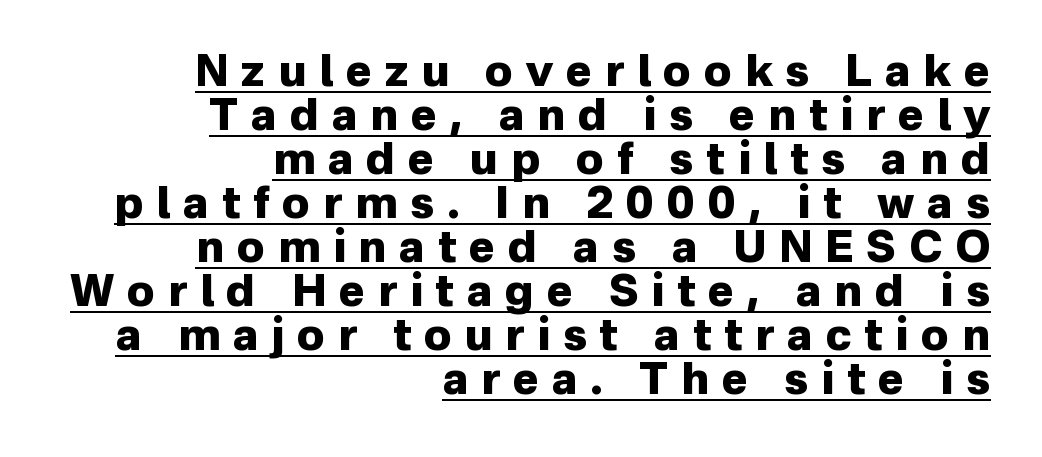
Look at the bottom of the vertical strokes: they stop flat, with no serifs. The rendering uses natural spacing where letterforms have individual widths. Bold? Absolutely — the strokes are thick and heavy. Notice how the stems are strictly vertical — no italics here.
